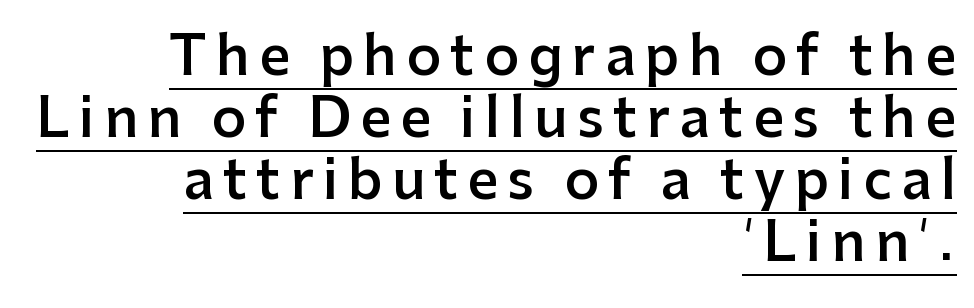
Regarding serifs, this sample does without them. The passage shown is underscored from start to finish. Posture: upright roman. Character widths vary here, with narrow letters taking less room than wide ones. Slightly chunky letters — semibold, I'd say, not full bold. The rag falls on the left side of this text block.
